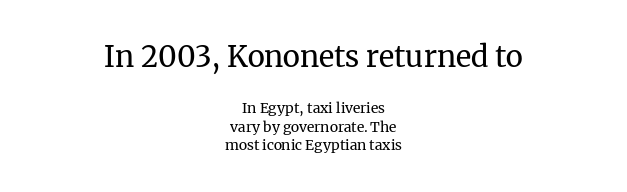
The image shows 29 px regular-weight serif type, upright; set centered, normal line spacing (1.31x), normal letter spacing, not underlined; the first (top) block is 2.07x larger; medium stroke contrast and a medium x-height.
